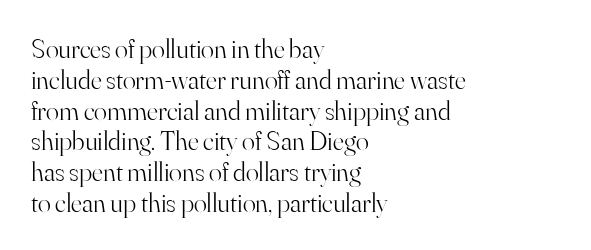
{"italic": "no", "bold": "no", "underline": "no", "align": "left", "line_spacing": "tight", "line_spacing_ratio": 1.14, "letter_spacing": "normal", "letter_spacing_em": 0.0, "glyph_px": 27}
